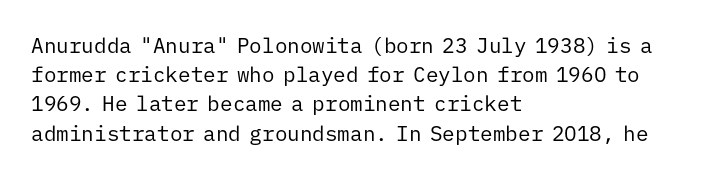
{"italic": "no", "bold": "no", "underline": "no", "align": "left", "line_spacing": "normal", "line_spacing_ratio": 1.39, "letter_spacing": "normal", "letter_spacing_em": 0.0, "glyph_px": 21}
